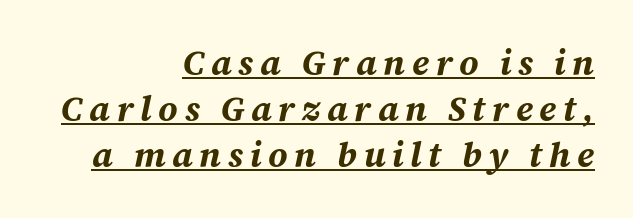
{"italic": "yes", "lean": "right", "slant_degrees": 12, "bold": "yes", "weight": "bold", "width": "normal", "stroke_contrast": "medium", "x_height": "medium", "monospaced": "no", "underline": "yes", "align": "right", "line_spacing": "normal", "line_spacing_ratio": 1.32, "glyph_px": 35}
